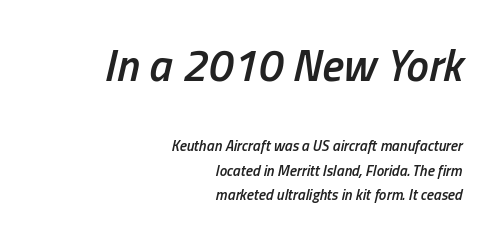
Students, this is semibold: more ink than regular, less than bold. Where is the straight margin? On the right. There's an unmistakable incline to the writing here. Whoever set this chose a conventional vertical rhythm. A typesetter would call this proportional, since set widths differ per character. Top chunk: large. Bottom chunk: small.
